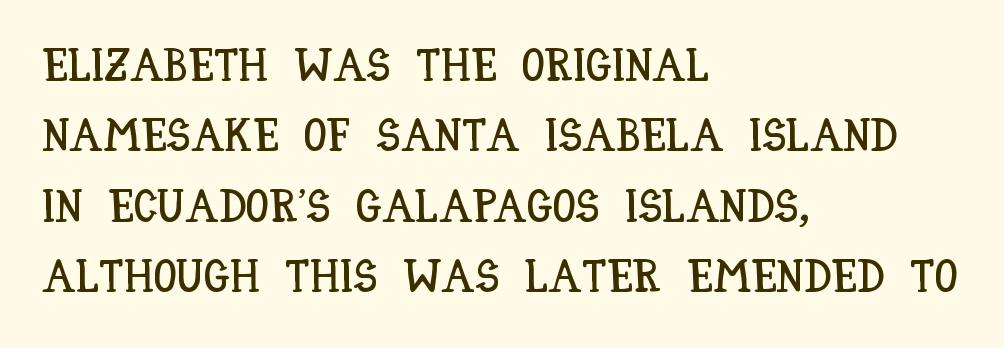
{"italic": "no", "width": "condensed", "stroke_contrast": "low", "x_height": "large", "monospaced": "no", "underline": "no", "align": "left", "line_spacing": "normal", "line_spacing_ratio": 1.53, "letter_spacing": "normal", "letter_spacing_em": 0.0, "glyph_px": 46}
